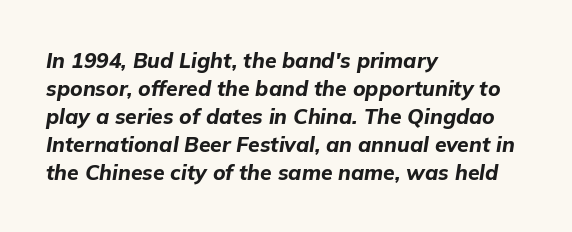
The image shows 21 px bold type, italic (leaning right); set left-aligned, normal line spacing (1.33x), normal letter spacing, not underlined.
